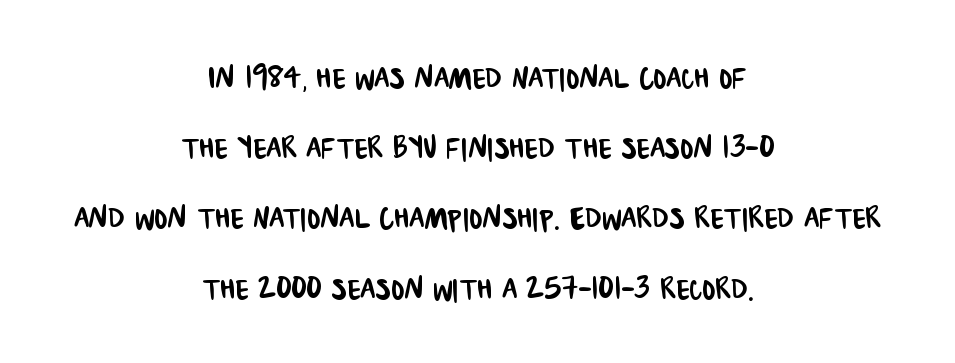
The image shows 39 px condensed sans-serif type; set centered, line spacing 1.8x, normal letter spacing, not underlined; low stroke contrast and a large x-height.
